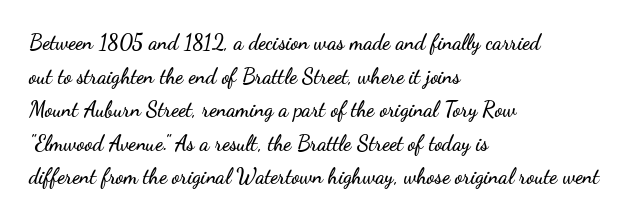
The image shows 21 px text type; set left-aligned, normal line spacing (1.6x), normal letter spacing, not underlined.
